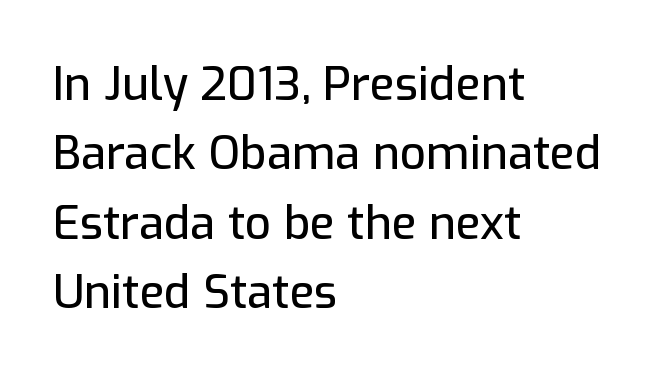
{"serif": "no", "italic": "no", "width": "normal", "stroke_contrast": "low", "x_height": "medium", "monospaced": "no", "underline": "no", "align": "left", "line_spacing": "normal", "line_spacing_ratio": 1.51, "letter_spacing": "normal", "letter_spacing_em": 0.0, "glyph_px": 46}
